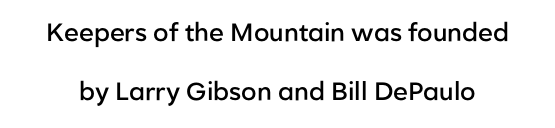
{"italic": "no", "bold": "semi", "underline": "no", "line_spacing": "loose", "line_spacing_ratio": 2.36, "letter_spacing": "normal", "letter_spacing_em": 0.0, "glyph_px": 25}
